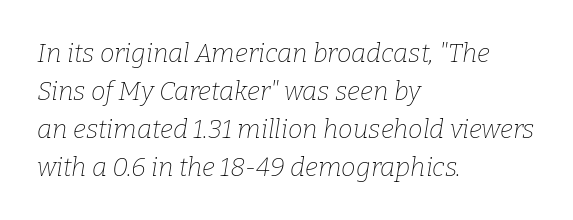
Descender tails drop into unmarked territory. The line texture is even and compact thanks to regular tracking. The weight would be labelled regular, book, light, or lighter still. The passage shown leans; its letterforms are oblique. Teacher's note: observe the even left margin — that is flush-left alignment. Honestly, the row spacing looks completely unremarkable.
